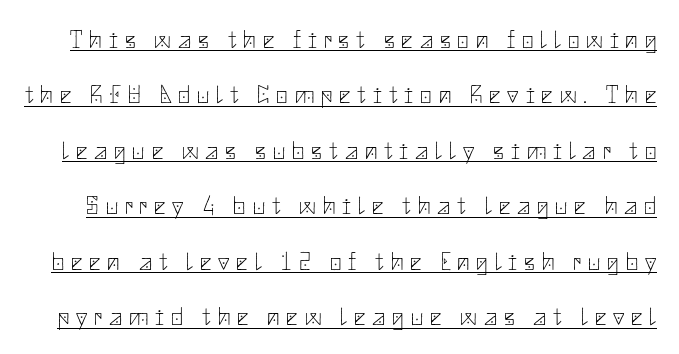
{"italic": "no", "bold": "no", "underline": "yes", "line_spacing": "loose", "line_spacing_ratio": 2.22, "letter_spacing": "wide", "letter_spacing_em": 0.28, "glyph_px": 25}
